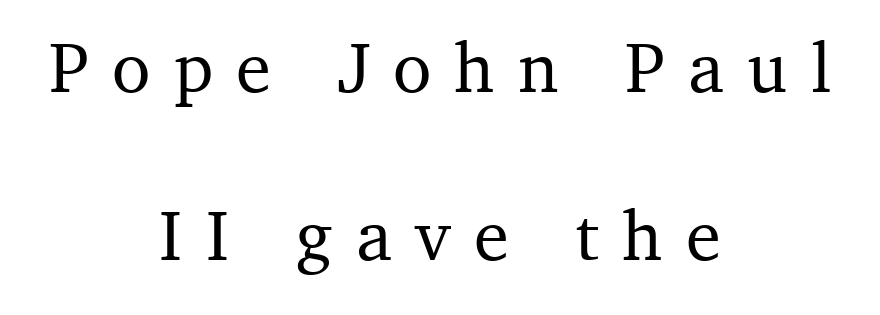
This sample uses expanded letter spacing, leaving extra air between glyphs. Typeset on center — no edge is straight. Rows of type keep a wide berth in the vertical direction. Observe the serifs anchoring each vertical stroke in this sample. Posture: upright roman.
